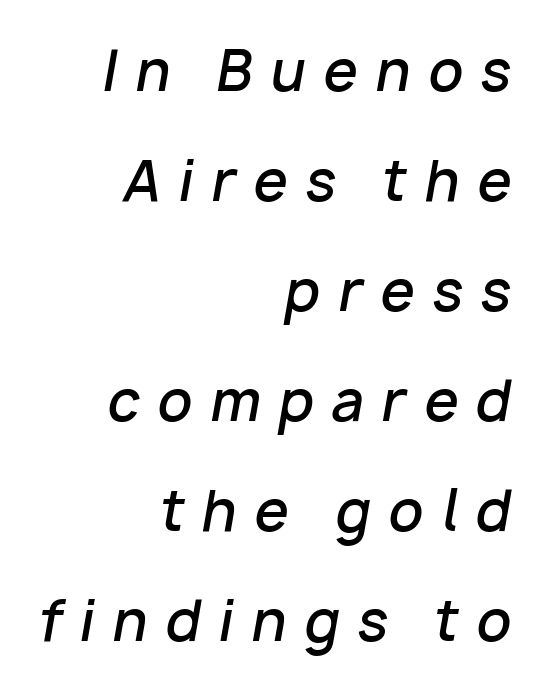
The image shows 55 px semibold type, italic (leaning right); set right-aligned, loose line spacing (2.0x), unusually wide letter spacing (+0.32 em), not underlined; low stroke contrast and a medium x-height.
